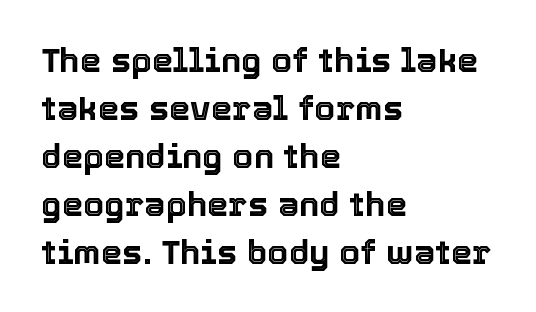
{"italic": "no", "width": "normal", "x_height": "medium", "monospaced": "no", "underline": "no", "align": "left", "line_spacing": "normal", "line_spacing_ratio": 1.41, "letter_spacing": "normal", "letter_spacing_em": 0.0, "glyph_px": 34}
